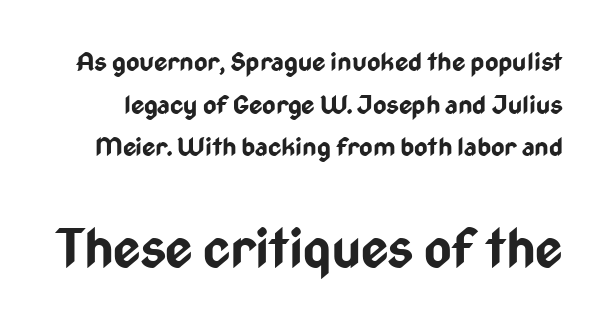
Q: Is the text bold? A: Yes.
Q: Is the text italic (slanted)? A: No, it is upright.
Q: Is the typeface a serif or a sans-serif typeface? A: Sans-serif.
Q: Is the text underlined? A: No.
Q: Is the spacing between letters normal or unusually wide? A: Normal.
Q: Is the spacing between lines tight, normal or loose? A: Normal.
Q: Which block of text is set in a larger size, the first (top) or the second (bottom)? A: The second (bottom) one.
Q: Width (condensed, normal, or wide)? A: Condensed.
Q: Stroke contrast? A: Low.
Q: x-height? A: Medium.
Q: Monospaced? A: No.
